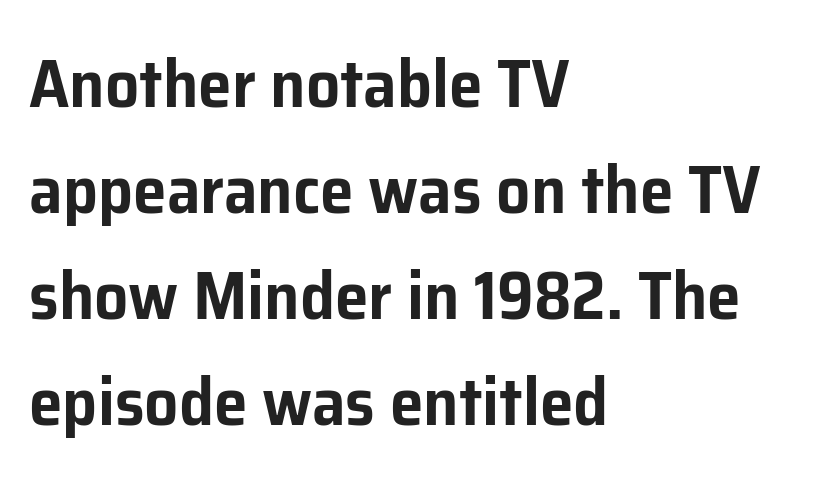
Notice how descenders clear the ascenders below comfortably — that's standard leading. Does the lettering tilt? It doesn't — this is upright. Compared with a centered layout, this one pins lines to the left instead. Stroke terminals: plain, sans-serif. Standard letterfit; no display-style spreading of the glyphs.
